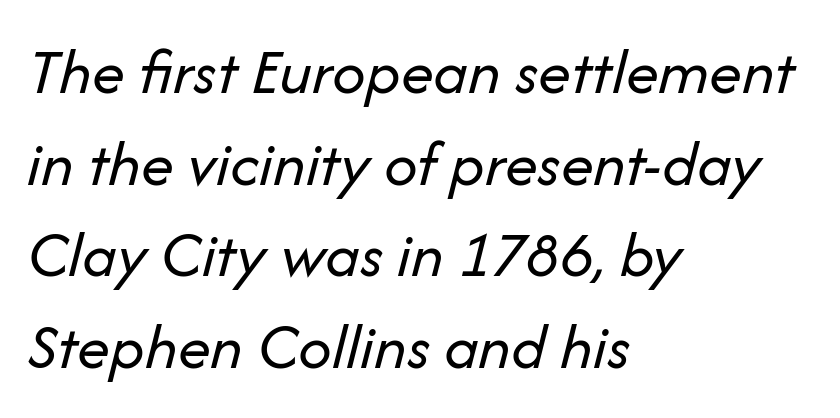
{"italic": "yes", "lean": "right", "slant_degrees": 14, "bold": "no", "weight": "regular", "width": "normal", "stroke_contrast": "low", "x_height": "medium", "monospaced": "no", "underline": "no", "align": "left", "line_spacing": "normal", "line_spacing_ratio": 1.39, "letter_spacing": "normal", "letter_spacing_em": 0.0, "glyph_px": 66}
